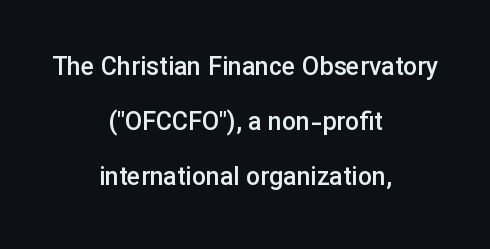
{"italic": "no", "bold": "semi", "underline": "no", "align": "center", "line_spacing": "loose", "line_spacing_ratio": 2.21, "letter_spacing": "normal", "letter_spacing_em": 0.0, "glyph_px": 25}
